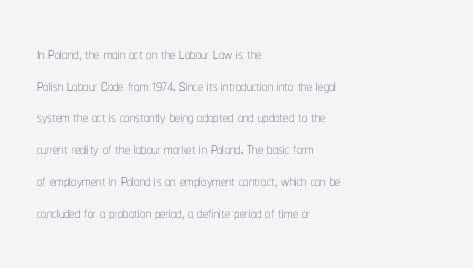
{"italic": "no", "bold": "no", "underline": "no", "align": "left", "line_spacing": "normal", "line_spacing_ratio": 1.51, "letter_spacing": "normal", "letter_spacing_em": 0.0, "glyph_px": 21}
